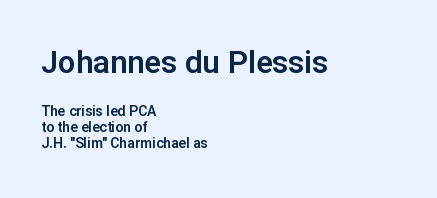
{"serif": "no", "italic": "no", "width": "normal", "stroke_contrast": "low", "x_height": "medium", "monospaced": "no", "underline": "no", "align": "left", "line_spacing": "tight", "line_spacing_ratio": 1.14, "letter_spacing": "normal", "letter_spacing_em": 0.0, "larger_block": "first", "size_ratio": 2.21, "glyph_px": 31}
